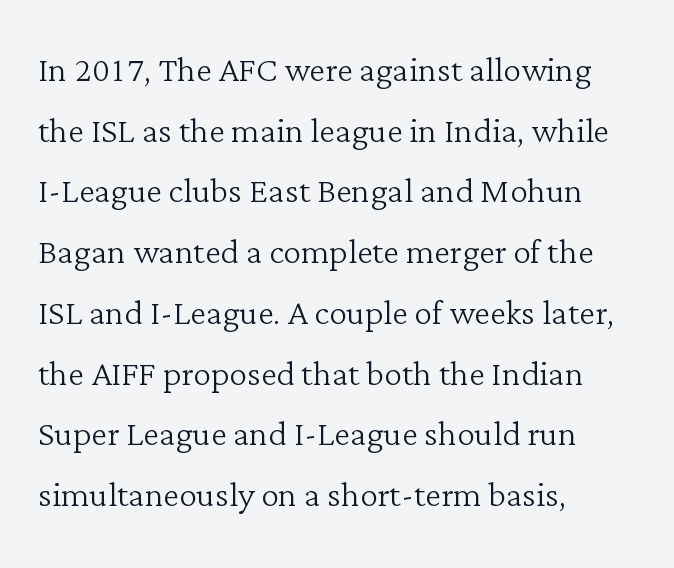
Each stroke keeps to a modest, everyday thickness or less. Proportional: the letters do not fall into vertical columns. Every row of glyphs begins at an identical x-position on the left. It's the straight-up-and-down kind of type. Only glyphs here, with clear space below each row. The rendering shows small feet on the letterforms — a serif design.
